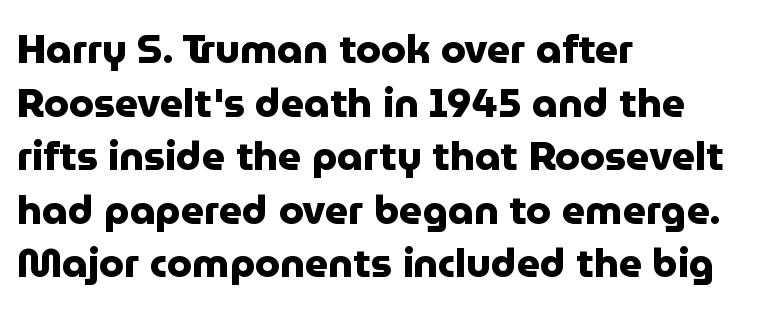
{"serif": "no", "italic": "no", "bold": "yes", "weight": "heavy", "width": "normal", "stroke_contrast": "low", "x_height": "medium", "monospaced": "no", "underline": "no", "align": "left", "line_spacing": "normal", "line_spacing_ratio": 1.34, "letter_spacing": "normal", "letter_spacing_em": 0.0, "glyph_px": 40}
